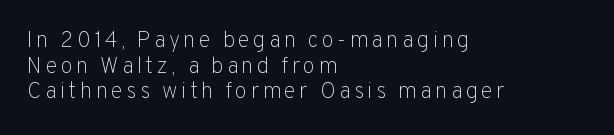
Q: Is the text bold? A: No.
Q: Is the text italic (slanted)? A: No, it is upright.
Q: Is the text underlined? A: No.
Q: How is the paragraph aligned? A: Left-aligned.
